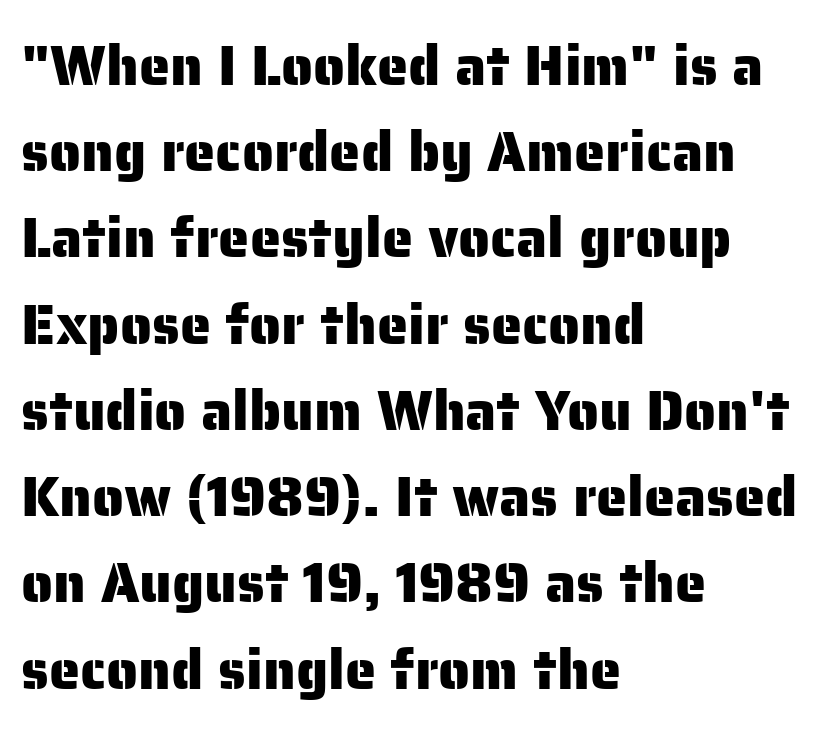
Casual observation: everything's shoved over to the left. The type is set solid horizontally, with unmodified tracking. Looks like regular typesetting: each glyph gets only the width it needs. Compared with typical paragraphs, the rows here are spaced about the same.
